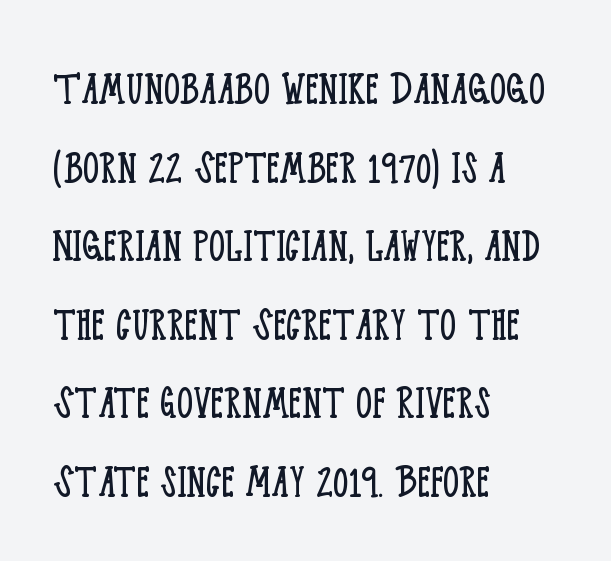
{"serif": "yes", "italic": "no", "bold": "no", "weight": "light", "width": "condensed", "stroke_contrast": "low", "x_height": "large", "monospaced": "no", "underline": "no", "align": "left", "line_spacing": "normal", "line_spacing_ratio": 1.54, "letter_spacing": "normal", "letter_spacing_em": 0.0, "glyph_px": 51}
